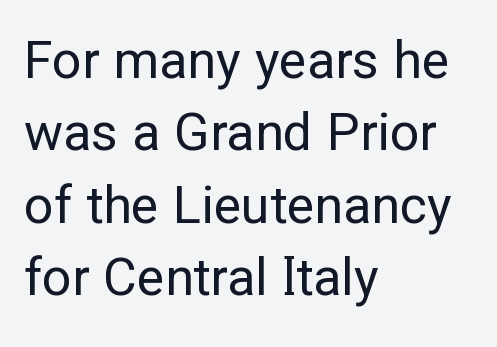
{"serif": "no", "italic": "no", "bold": "no", "weight": "regular", "width": "normal", "stroke_contrast": "low", "x_height": "medium", "monospaced": "no", "underline": "no", "align": "left", "line_spacing": "normal", "line_spacing_ratio": 1.39, "letter_spacing": "normal", "letter_spacing_em": 0.0, "glyph_px": 52}
